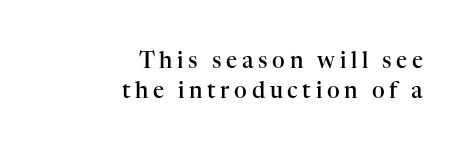
{"italic": "no", "bold": "semi", "underline": "no", "align": "right", "line_spacing": "normal", "line_spacing_ratio": 1.35, "letter_spacing": "wide", "letter_spacing_em": 0.21, "glyph_px": 22}
